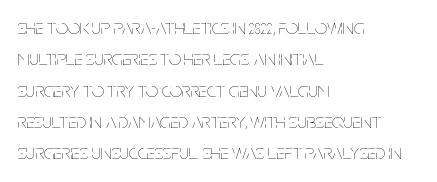
{"italic": "no", "bold": "no", "underline": "no", "align": "left", "line_spacing": "normal", "line_spacing_ratio": 1.49, "letter_spacing": "normal", "letter_spacing_em": 0.0, "glyph_px": 21}
